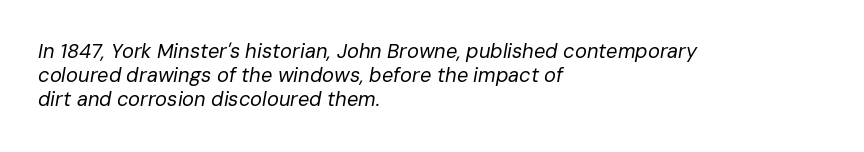
Q: Is the text bold? A: No.
Q: Is the text italic (slanted)? A: Yes, it leans right by about 10 degrees.
Q: Is the text underlined? A: No.
Q: How is the paragraph aligned? A: Left-aligned.
Q: Is the spacing between letters normal or unusually wide? A: Normal.
